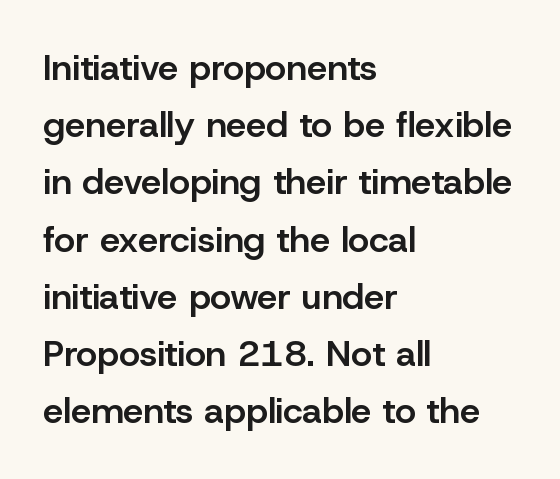
Q: Is the text bold? A: Semi-bold.
Q: Is the text italic (slanted)? A: No, it is upright.
Q: Is the typeface a serif or a sans-serif typeface? A: Sans-serif.
Q: Is the text underlined? A: No.
Q: How is the paragraph aligned? A: Left-aligned.
Q: Is the spacing between letters normal or unusually wide? A: Normal.
Q: Is the spacing between lines tight, normal or loose? A: Normal.
Q: Width (condensed, normal, or wide)? A: Normal.
Q: Stroke contrast? A: Low.
Q: x-height? A: Medium.
Q: Monospaced? A: No.
